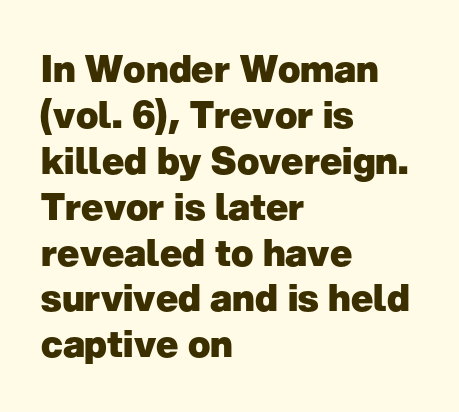
Q: Is the text bold? A: Yes.
Q: Is the text italic (slanted)? A: No, it is upright.
Q: Is the typeface a serif or a sans-serif typeface? A: Sans-serif.
Q: Is the text underlined? A: No.
Q: How is the paragraph aligned? A: Left-aligned.
Q: Is the spacing between letters normal or unusually wide? A: Normal.
Q: Width (condensed, normal, or wide)? A: Normal.
Q: Stroke contrast? A: Low.
Q: x-height? A: Medium.
Q: Monospaced? A: No.
